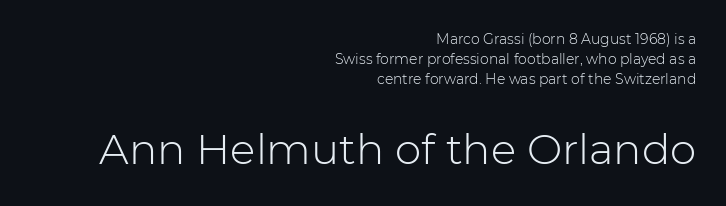
The image shows 42 px light sans-serif type, upright; set right-aligned, normal line spacing (1.42x), normal letter spacing, not underlined; the second (bottom) block is 3.0x larger; low stroke contrast and a medium x-height.
